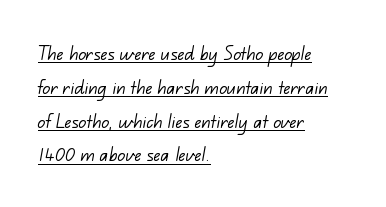
The passage shown is not bold in any degree. How would I describe the line gaps? Plain and ordinary. Check the space under the baseline: a stroke is drawn there. The letters sit at their default tracking, neither squeezed nor spread.
